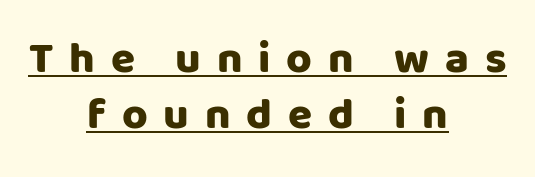
Q: Is the text italic (slanted)? A: No, it is upright.
Q: Is the typeface a serif or a sans-serif typeface? A: Sans-serif.
Q: Is the text underlined? A: Yes.
Q: How is the paragraph aligned? A: Centered.
Q: Is the spacing between letters normal or unusually wide? A: Unusually wide.
Q: Is the spacing between lines tight, normal or loose? A: Normal.
Q: Width (condensed, normal, or wide)? A: Normal.
Q: Stroke contrast? A: Low.
Q: x-height? A: Large.
Q: Monospaced? A: No.
